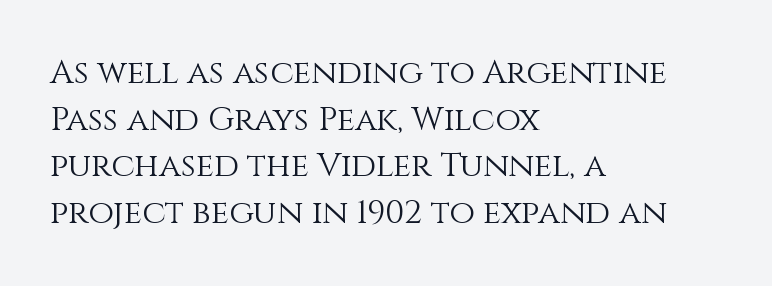
{"italic": "no", "bold": "no", "weight": "light", "width": "normal", "stroke_contrast": "medium", "x_height": "large", "monospaced": "no", "underline": "no", "align": "left", "line_spacing": "normal", "line_spacing_ratio": 1.41, "letter_spacing": "normal", "letter_spacing_em": 0.0, "glyph_px": 33}
